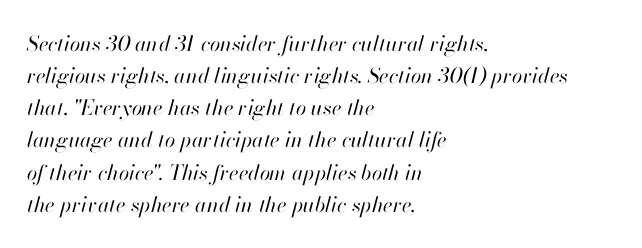
{"italic": "yes", "lean": "right", "slant_degrees": 13, "bold": "no", "underline": "no", "align": "left", "line_spacing": "normal", "line_spacing_ratio": 1.53, "letter_spacing": "normal", "letter_spacing_em": 0.0, "glyph_px": 21}
